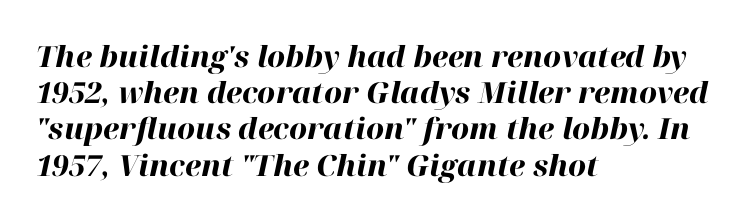
Regarding leading, the lines here are spaced in the standard way. The space directly below the letters is spotless. Notice how thick the strokes are: this is what a full bold looks like. Caption: multi-line text, flush left, ragged right.
